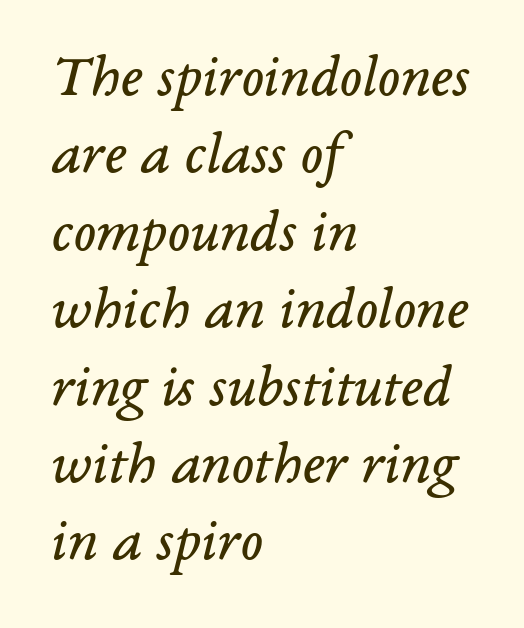
Line beginnings align vertically; line endings do not. Descenders are the only things crossing below the line. No letter is thick-stroked: the sample isn't bold. The lines sit at an ordinary, default distance from one another. Posture: slanted.
